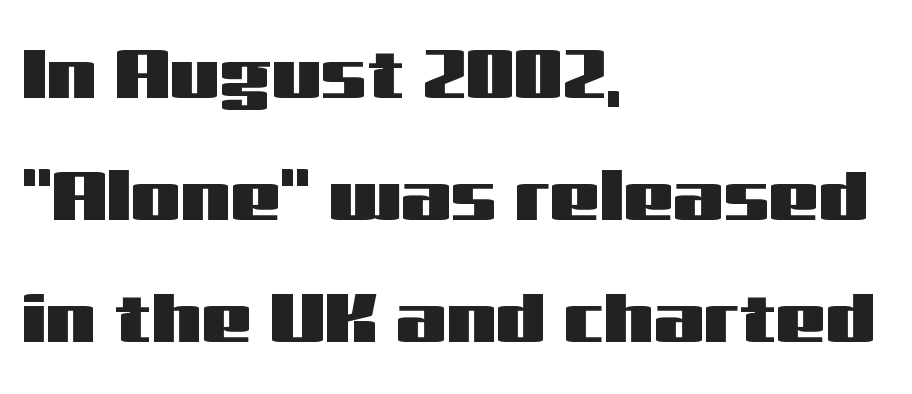
Q: Is the text italic (slanted)? A: No, it is upright.
Q: Is the typeface a serif or a sans-serif typeface? A: Sans-serif.
Q: Is the text underlined? A: No.
Q: How is the paragraph aligned? A: Left-aligned.
Q: Is the spacing between letters normal or unusually wide? A: Normal.
Q: Width (condensed, normal, or wide)? A: Wide.
Q: Stroke contrast? A: Medium.
Q: x-height? A: Medium.
Q: Monospaced? A: No.
